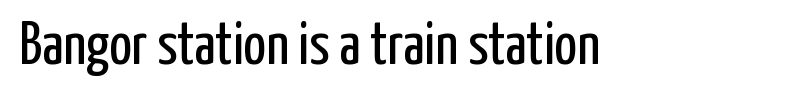
This sample uses a sans-serif face. Notice how the stems are strictly vertical — no italics here. Vertical stems look standard width or narrower in stroke. Letters rest on an invisible, unmarked baseline.
